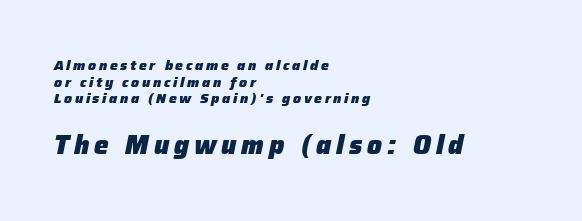
Q: Is the text bold? A: Yes.
Q: Is the text italic (slanted)? A: Yes, it leans right by about 12 degrees.
Q: Is the text underlined? A: No.
Q: How is the paragraph aligned? A: Left-aligned.
Q: Which block of text is set in a larger size, the first (top) or the second (bottom)? A: The second (bottom) one.
